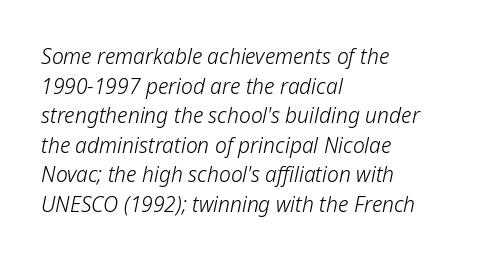
Q: Is the text bold? A: No.
Q: Is the text italic (slanted)? A: Yes, it leans right by about 12 degrees.
Q: Is the text underlined? A: No.
Q: How is the paragraph aligned? A: Left-aligned.
Q: Is the spacing between letters normal or unusually wide? A: Normal.
Q: Is the spacing between lines tight, normal or loose? A: Normal.
